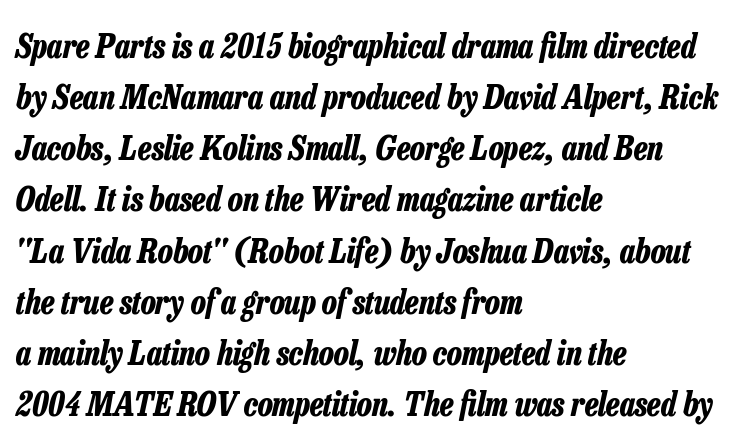
Stroke thickness is high; the sample reads as a true bold. Check under the words: just untouched page. The letters are slanted; this is an italic face. Honestly, the row spacing looks completely unremarkable. Proportional: the letters do not fall into vertical columns. The horizontal fit of the characters is conventional and even.
